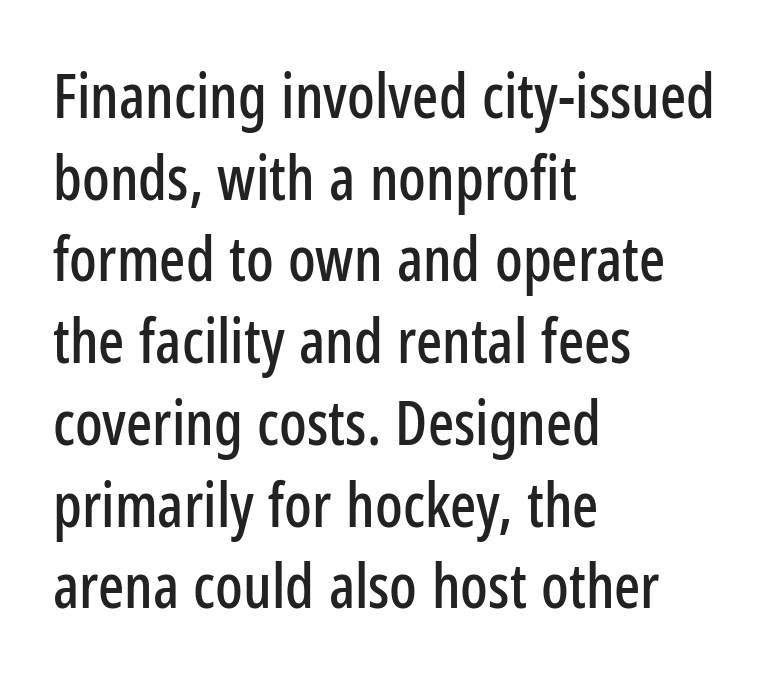
Q: Is the text italic (slanted)? A: No, it is upright.
Q: Is the typeface a serif or a sans-serif typeface? A: Sans-serif.
Q: Is the text underlined? A: No.
Q: How is the paragraph aligned? A: Left-aligned.
Q: Is the spacing between letters normal or unusually wide? A: Normal.
Q: Is the spacing between lines tight, normal or loose? A: Normal.
Q: Width (condensed, normal, or wide)? A: Condensed.
Q: Stroke contrast? A: Low.
Q: x-height? A: Medium.
Q: Monospaced? A: No.
